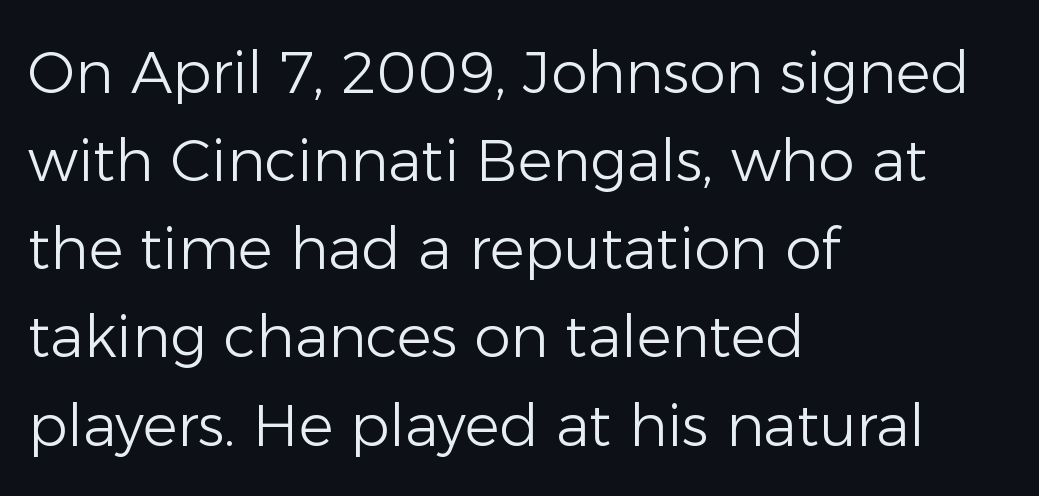
{"serif": "no", "italic": "no", "bold": "no", "weight": "light", "width": "normal", "stroke_contrast": "low", "x_height": "medium", "monospaced": "no", "underline": "no", "align": "left", "line_spacing": "normal", "line_spacing_ratio": 1.52, "letter_spacing": "normal", "letter_spacing_em": 0.0, "glyph_px": 58}
